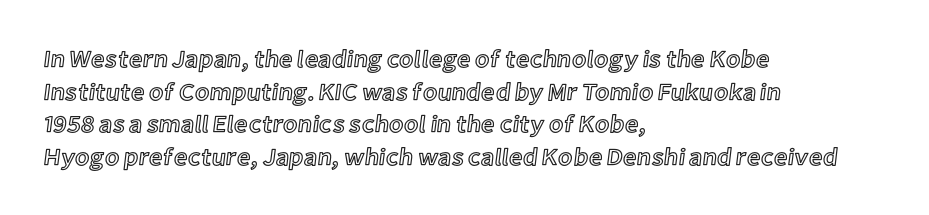
The image shows 24 px text type; set left-aligned, normal line spacing (1.36x), normal letter spacing, not underlined.
